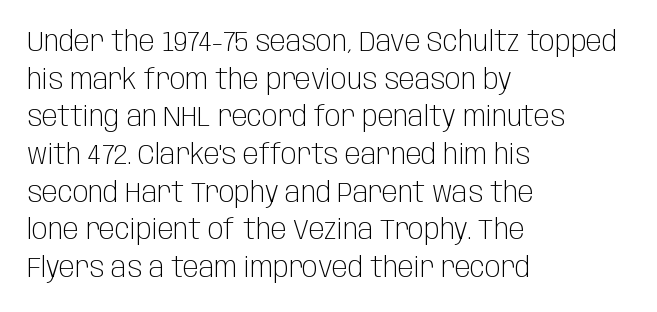
The image shows 29 px light, condensed sans-serif type, upright; set left-aligned, normal line spacing (1.3x), normal letter spacing, not underlined; low stroke contrast and a large x-height.
